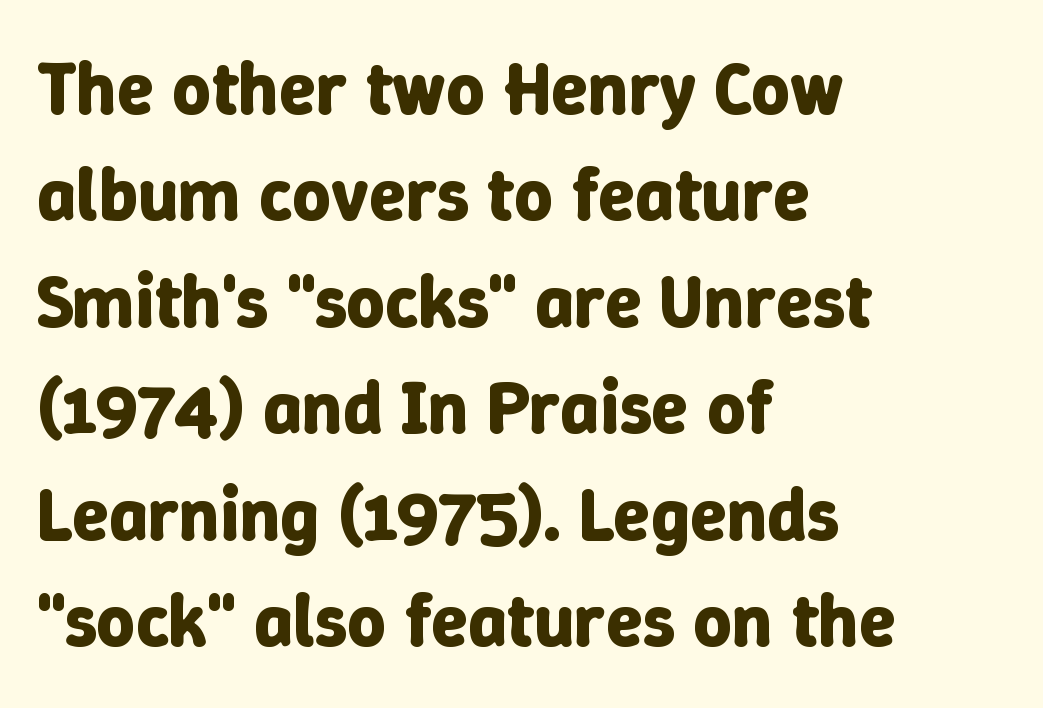
{"italic": "no", "bold": "yes", "weight": "bold", "width": "normal", "stroke_contrast": "low", "x_height": "medium", "monospaced": "no", "underline": "no", "align": "left", "line_spacing": "normal", "line_spacing_ratio": 1.42, "letter_spacing": "normal", "letter_spacing_em": 0.0, "glyph_px": 75}
